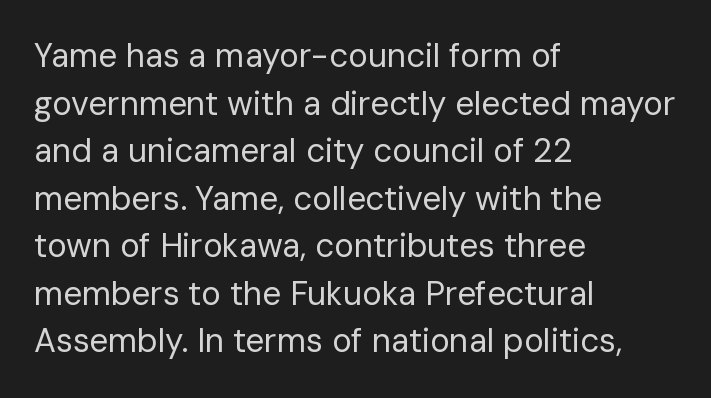
Examine the stroke ends and you'll find no serifs. You could call the tracking neutral — neither tight nor loose. Looks like regular typesetting: each glyph gets only the width it needs. The strokes carry an ordinary text weight at most. The lettering holds an erect, upright posture throughout. In terms of leading, this rendering sits right in the middle.
